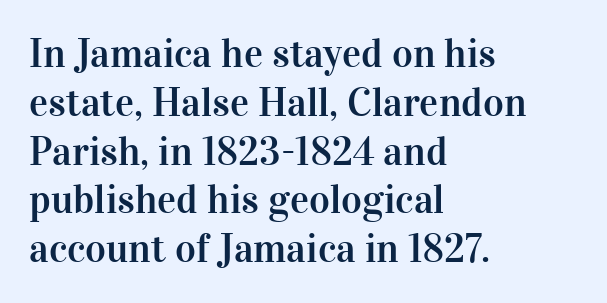
{"serif": "yes", "italic": "no", "width": "normal", "stroke_contrast": "high", "x_height": "medium", "monospaced": "no", "underline": "no", "align": "left", "line_spacing_ratio": 1.22, "letter_spacing": "normal", "letter_spacing_em": 0.0, "glyph_px": 40}
